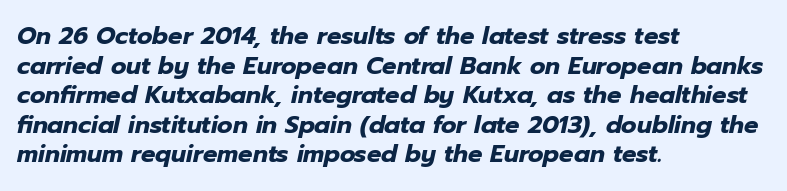
The image shows 24 px bold type, italic (leaning right); set left-aligned, line spacing 1.23x, normal letter spacing, not underlined.
